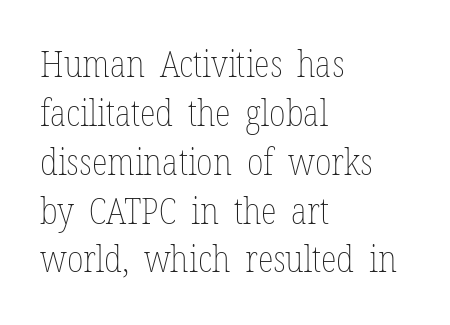
{"italic": "no", "bold": "no", "weight": "thin", "width": "condensed", "stroke_contrast": "low", "x_height": "medium", "monospaced": "no", "underline": "no", "align": "left", "line_spacing": "normal", "line_spacing_ratio": 1.32, "letter_spacing": "normal", "letter_spacing_em": 0.0, "glyph_px": 37}
